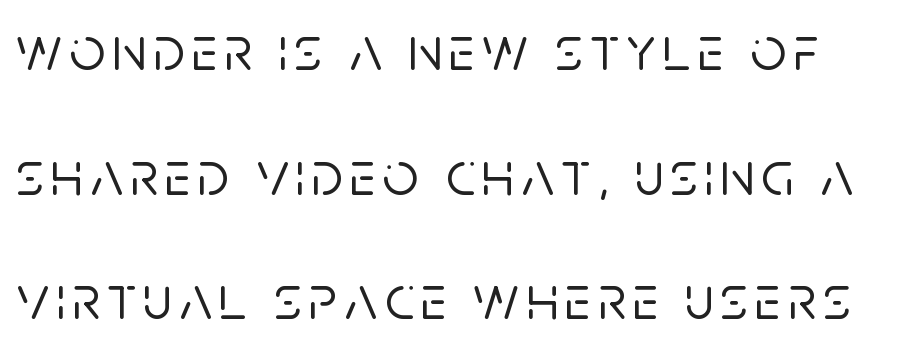
The image shows 63 px sans-serif type, upright; set loose line spacing (1.98x), not underlined; low stroke contrast and a large x-height.
